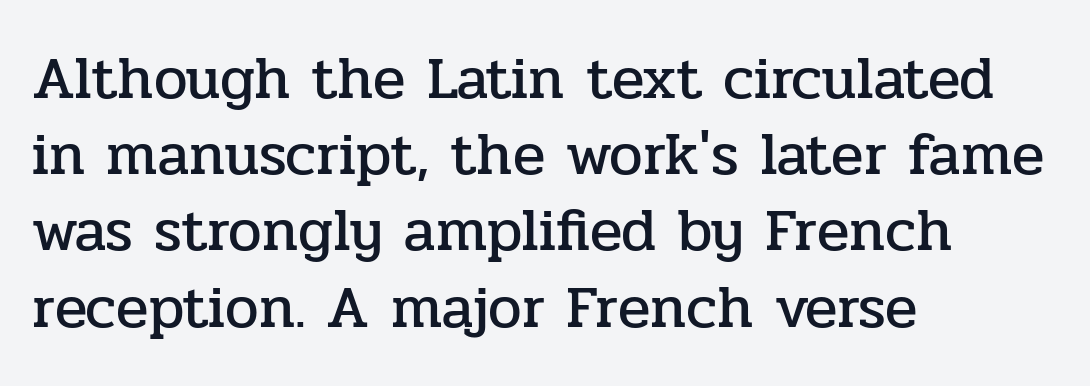
{"serif": "yes", "italic": "no", "width": "normal", "stroke_contrast": "low", "x_height": "medium", "monospaced": "no", "underline": "no", "align": "left", "line_spacing": "normal", "line_spacing_ratio": 1.27, "letter_spacing": "normal", "letter_spacing_em": 0.0, "glyph_px": 60}
